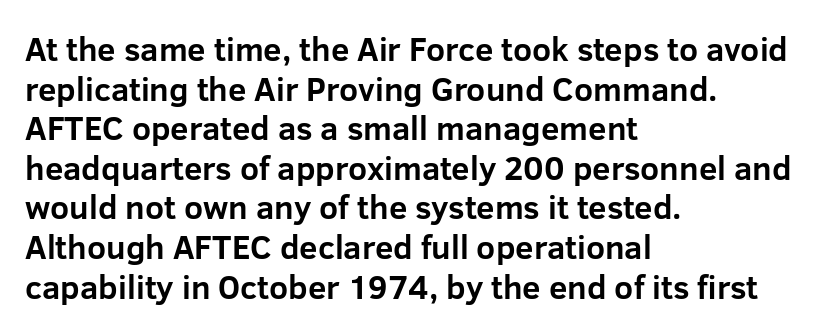
{"serif": "no", "italic": "no", "bold": "yes", "weight": "bold", "width": "normal", "stroke_contrast": "low", "x_height": "medium", "monospaced": "no", "underline": "no", "align": "left", "line_spacing_ratio": 1.2, "letter_spacing": "normal", "letter_spacing_em": 0.0, "glyph_px": 33}
